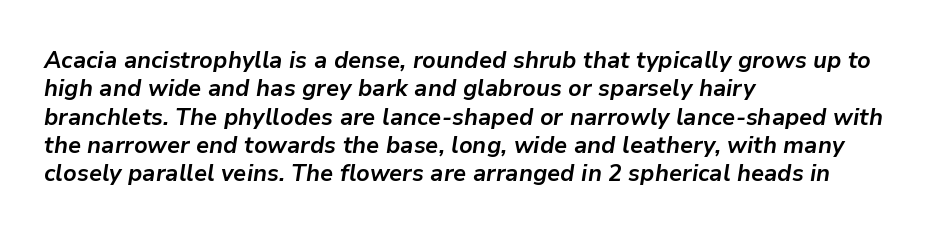
{"italic": "yes", "lean": "right", "slant_degrees": 9, "bold": "yes", "underline": "no", "align": "left", "line_spacing_ratio": 1.23, "letter_spacing": "normal", "letter_spacing_em": 0.0, "glyph_px": 23}
